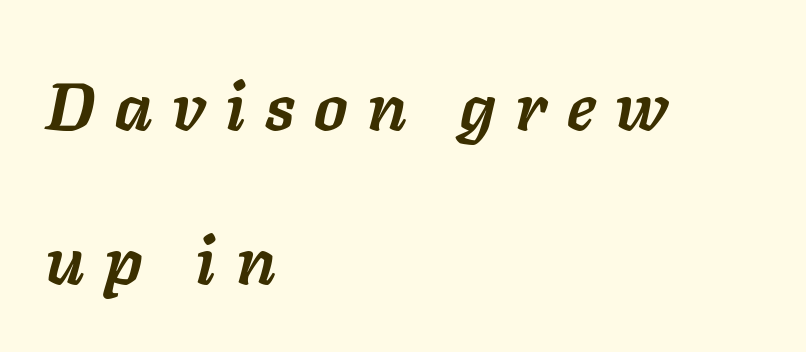
Q: Is the text bold? A: Yes.
Q: Is the text italic (slanted)? A: Yes, it leans right by about 11 degrees.
Q: Is the text underlined? A: No.
Q: How is the paragraph aligned? A: Left-aligned.
Q: Is the spacing between letters normal or unusually wide? A: Unusually wide.
Q: Is the spacing between lines tight, normal or loose? A: Loose.
Q: Width (condensed, normal, or wide)? A: Normal.
Q: Stroke contrast? A: Low.
Q: x-height? A: Medium.
Q: Monospaced? A: No.
